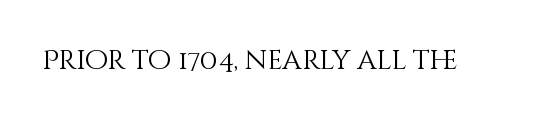
Q: Is the text bold? A: No.
Q: Is the text italic (slanted)? A: No, it is upright.
Q: Is the text underlined? A: No.
Q: Is the spacing between letters normal or unusually wide? A: Normal.
